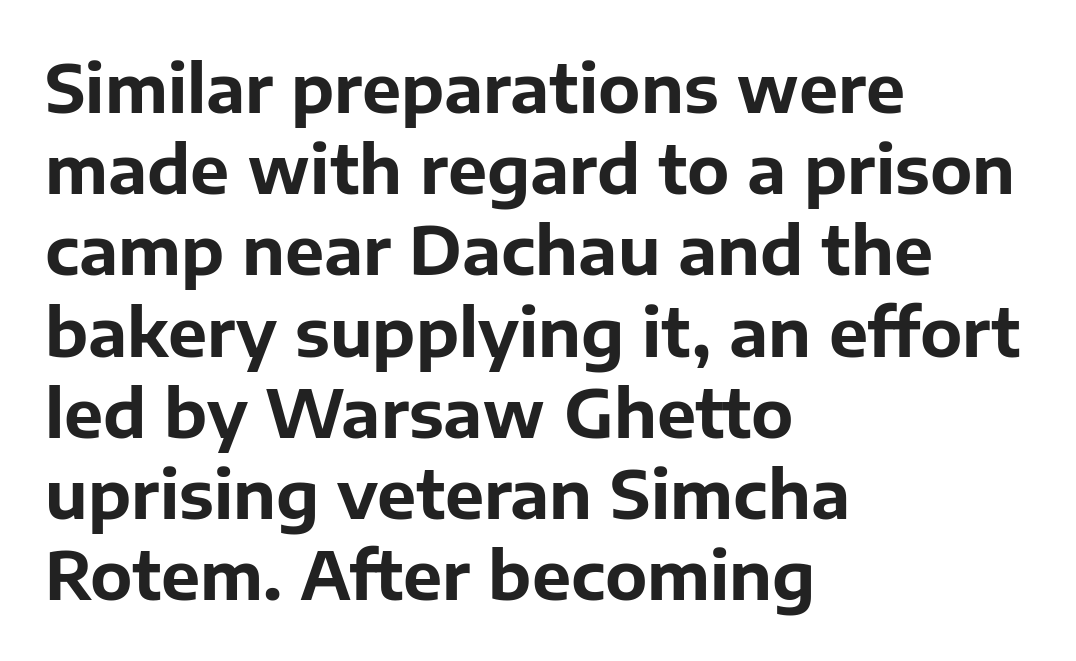
{"serif": "no", "italic": "no", "bold": "yes", "weight": "bold", "width": "normal", "stroke_contrast": "low", "x_height": "medium", "monospaced": "no", "underline": "no", "align": "left", "line_spacing_ratio": 1.23, "letter_spacing": "normal", "letter_spacing_em": 0.0, "glyph_px": 66}
